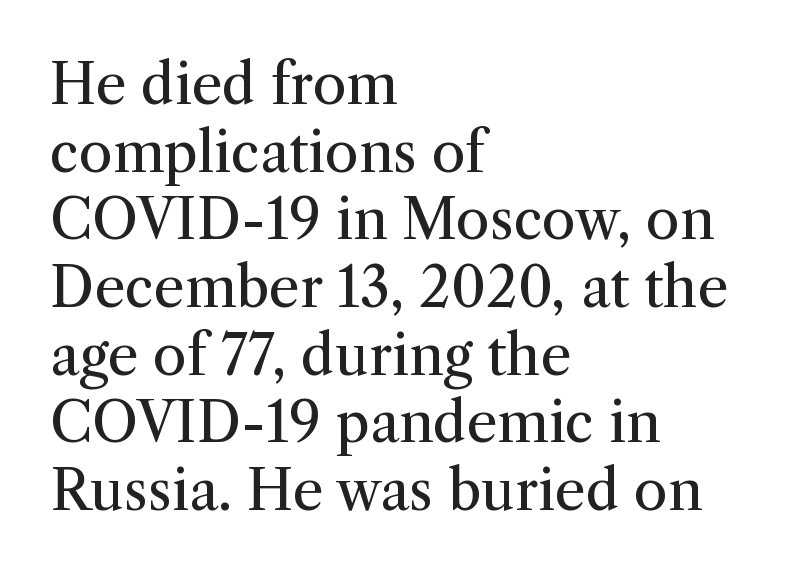
Vertical stems look standard width or narrower in stroke. Each word holds together tightly as a unit, with standard inter-letter gaps. Font category for this specimen: serif. The zone under the glyphs is completely vacant.
